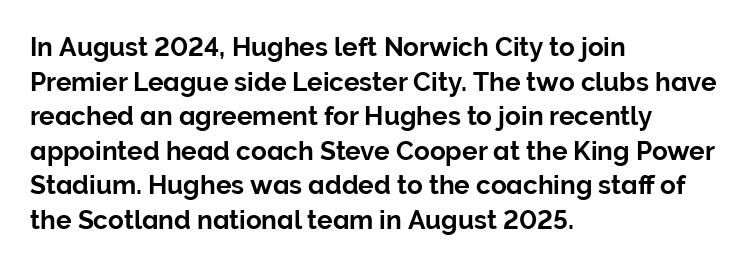
{"italic": "no", "underline": "no", "align": "left", "line_spacing": "normal", "line_spacing_ratio": 1.33, "letter_spacing": "normal", "letter_spacing_em": 0.0, "glyph_px": 26}
